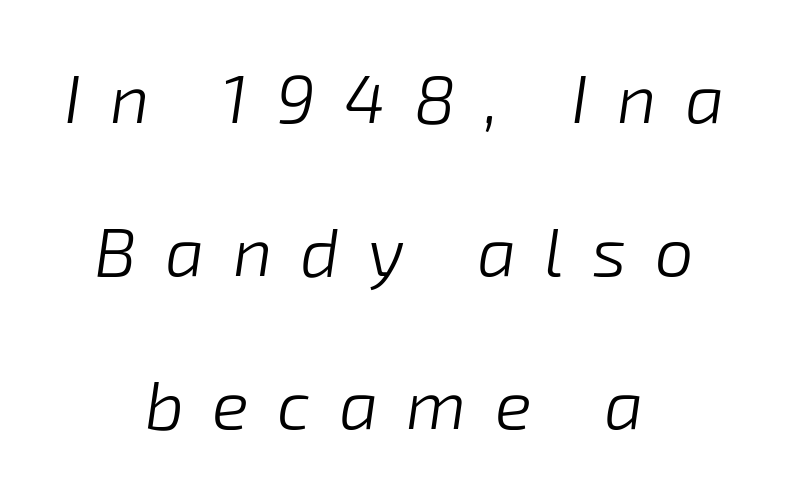
This rendering features lettering with no underline. Vertical spacing — loose. Italic: yes, the glyphs are oblique. The text block is weighted toward neither margin, spreading evenly from the middle.
